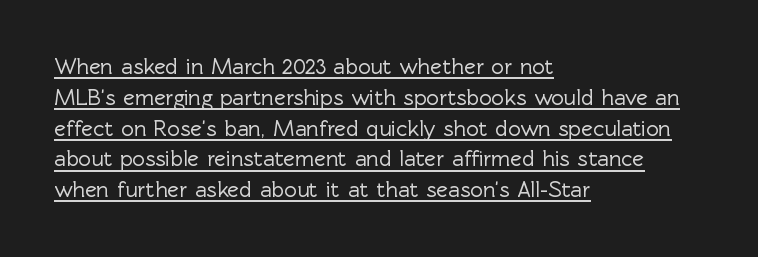
Where is the straight margin? On the left. Short note: letters normally spaced. A typesetter would call this leading conventional body-copy spacing. The glyphs are accompanied by a horizontal stroke just below them. Posture: straight, roman, zero tilt.
